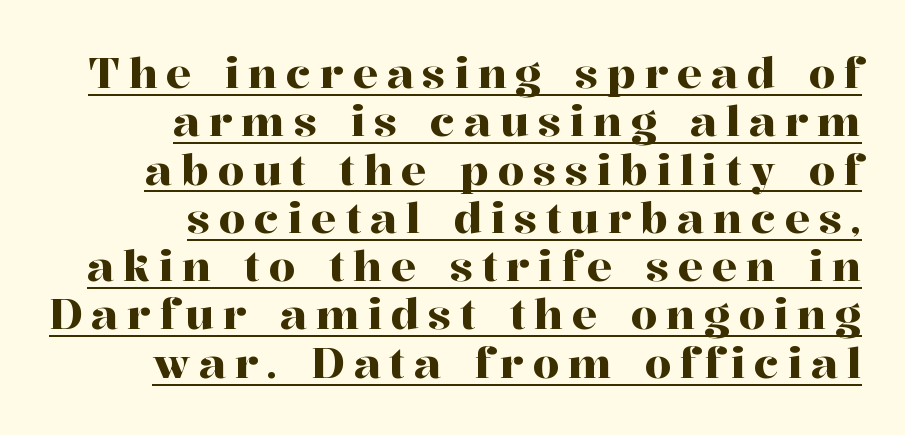
{"serif": "yes", "italic": "no", "width": "normal", "stroke_contrast": "high", "x_height": "medium", "monospaced": "no", "underline": "yes", "align": "right", "line_spacing": "tight", "line_spacing_ratio": 1.15, "letter_spacing": "wide", "letter_spacing_em": 0.21, "glyph_px": 42}
